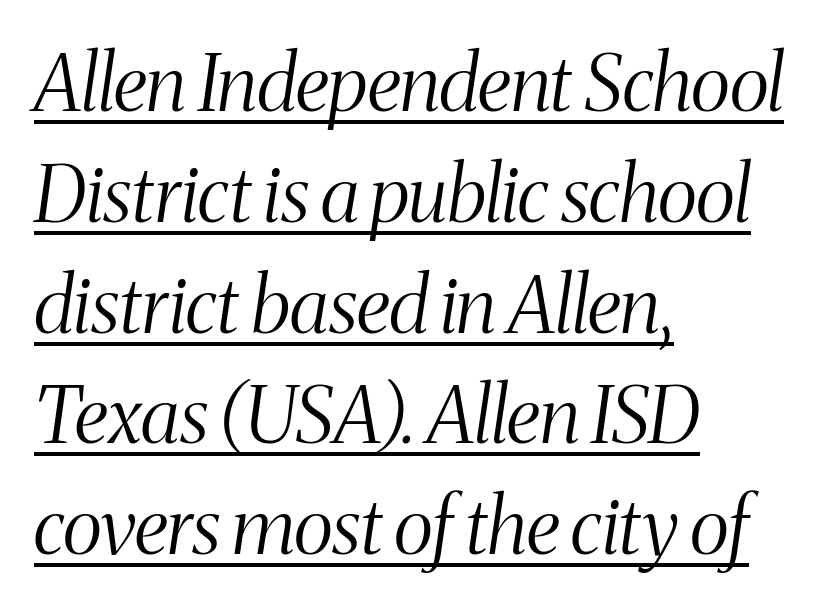
The image shows 78 px light, condensed serif type, italic (leaning right); set left-aligned, normal line spacing (1.42x), normal letter spacing, underlined; medium stroke contrast and a medium x-height.
